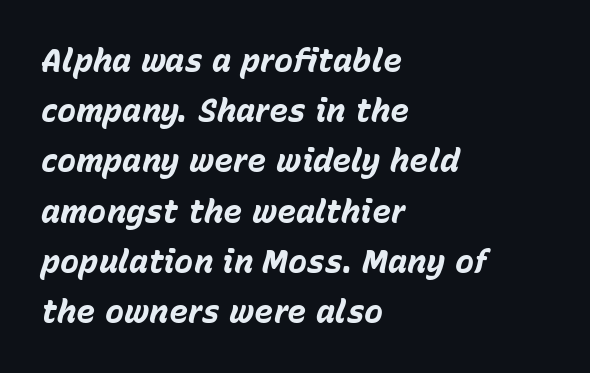
The image shows 32 px bold type, italic (leaning right); set left-aligned, normal line spacing (1.57x), normal letter spacing, not underlined; low stroke contrast and a medium x-height.
